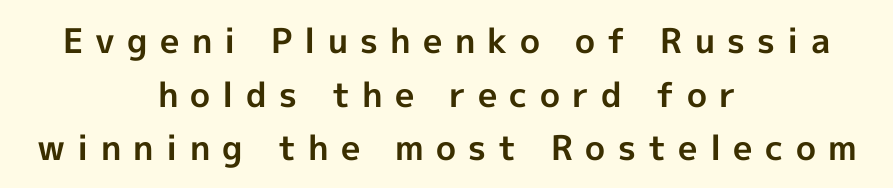
Nothing sits at the stroke ends, so this counts as sans-serif. Evenly set lines give the paragraph a standard silhouette. Ordinary non-slanted type is in use. Is the block centered? Yes — each line is placed symmetrically about the middle.
